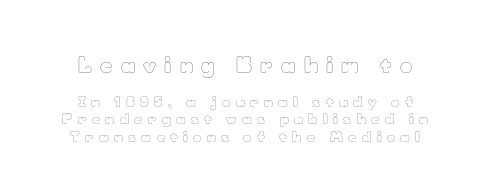
{"italic": "no", "bold": "no", "underline": "no", "align": "center", "line_spacing_ratio": 1.22, "letter_spacing": "wide", "letter_spacing_em": 0.39, "larger_block": "first", "size_ratio": 1.5, "glyph_px": 21}
